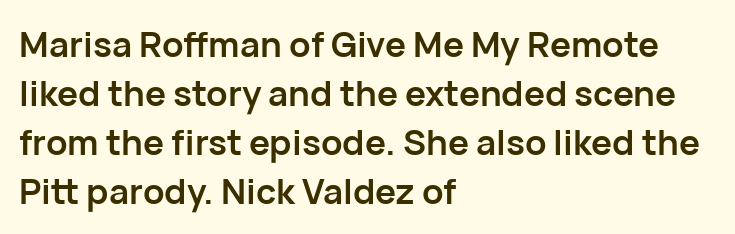
{"serif": "no", "italic": "no", "bold": "yes", "weight": "semibold", "width": "normal", "stroke_contrast": "low", "x_height": "medium", "monospaced": "no", "underline": "no", "align": "left", "line_spacing": "normal", "line_spacing_ratio": 1.4, "letter_spacing": "normal", "letter_spacing_em": 0.0, "glyph_px": 35}
